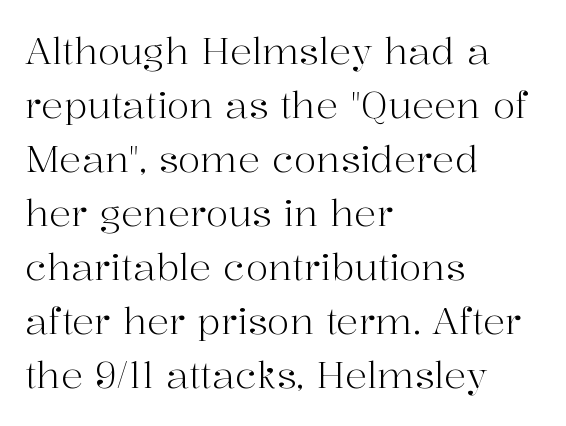
These lines are set flush left with a ragged right edge. In terms of letterspacing, this is plain default setting. This sample uses a serif face. Horizontal bands of white between lines are of average thickness.
